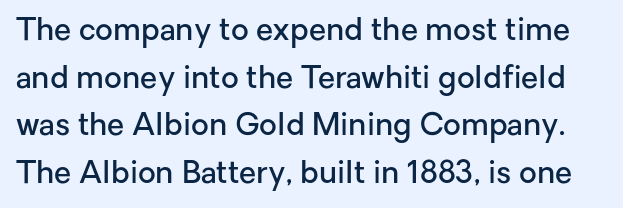
{"serif": "no", "italic": "no", "bold": "semi", "weight": "semibold", "width": "normal", "stroke_contrast": "low", "x_height": "medium", "monospaced": "no", "underline": "no", "line_spacing": "normal", "line_spacing_ratio": 1.54, "letter_spacing": "normal", "letter_spacing_em": 0.0, "glyph_px": 31}
